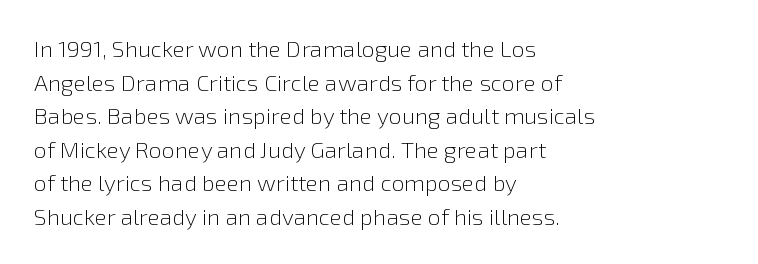
Q: Is the text bold? A: No.
Q: Is the text italic (slanted)? A: No, it is upright.
Q: Is the text underlined? A: No.
Q: How is the paragraph aligned? A: Left-aligned.
Q: Is the spacing between letters normal or unusually wide? A: Normal.
Q: Is the spacing between lines tight, normal or loose? A: Normal.
